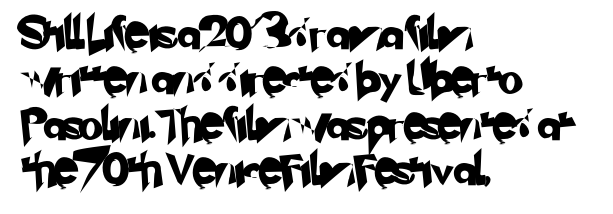
The image shows 32 px sans-serif type; set left-aligned, normal line spacing (1.42x), normal letter spacing, not underlined; low stroke contrast and a small x-height.
